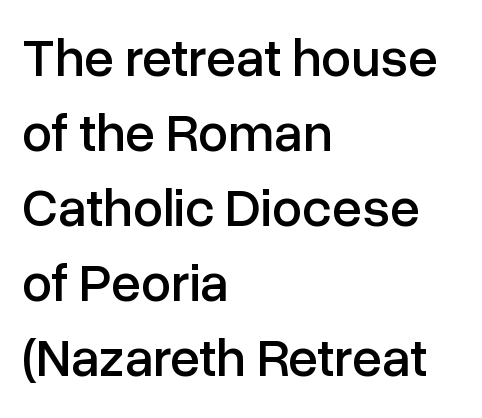
The face used here is rendered with its standard letterfit. The vertical gap from one line to the next is medium. Clear beneath every line of the passage. What kind of face is this? One without serifs — a sans. You can tell it's not italic because the verticals are truly vertical. In CSS terms this would be text-align: left.
